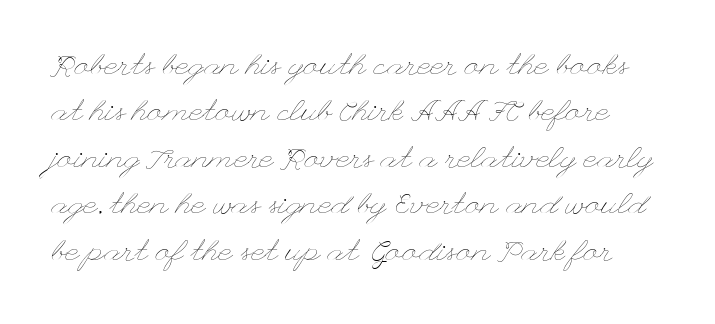
Q: Is the text bold? A: No.
Q: Is the text italic (slanted)? A: Yes.
Q: Is the text underlined? A: No.
Q: Is the spacing between letters normal or unusually wide? A: Normal.
Q: Is the spacing between lines tight, normal or loose? A: Normal.
Q: Width (condensed, normal, or wide)? A: Wide.
Q: Stroke contrast? A: Low.
Q: x-height? A: Small.
